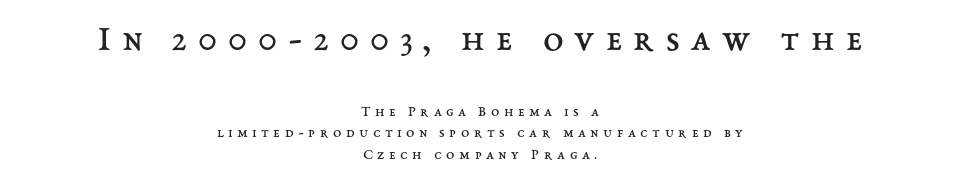
{"italic": "no", "bold": "no", "weight": "regular", "width": "normal", "stroke_contrast": "medium", "x_height": "medium", "monospaced": "no", "underline": "no", "align": "center", "line_spacing": "normal", "line_spacing_ratio": 1.42, "letter_spacing": "wide", "letter_spacing_em": 0.3, "larger_block": "first", "size_ratio": 2.47, "glyph_px": 37}
